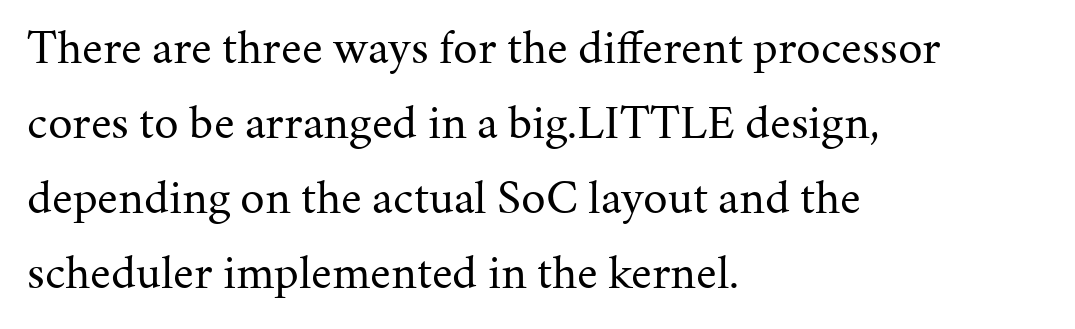
Q: Is the text bold? A: No.
Q: Is the text italic (slanted)? A: No, it is upright.
Q: Is the typeface a serif or a sans-serif typeface? A: Serif.
Q: Is the text underlined? A: No.
Q: How is the paragraph aligned? A: Left-aligned.
Q: Is the spacing between letters normal or unusually wide? A: Normal.
Q: Is the spacing between lines tight, normal or loose? A: Normal.
Q: Width (condensed, normal, or wide)? A: Normal.
Q: Stroke contrast? A: Medium.
Q: x-height? A: Medium.
Q: Monospaced? A: No.
